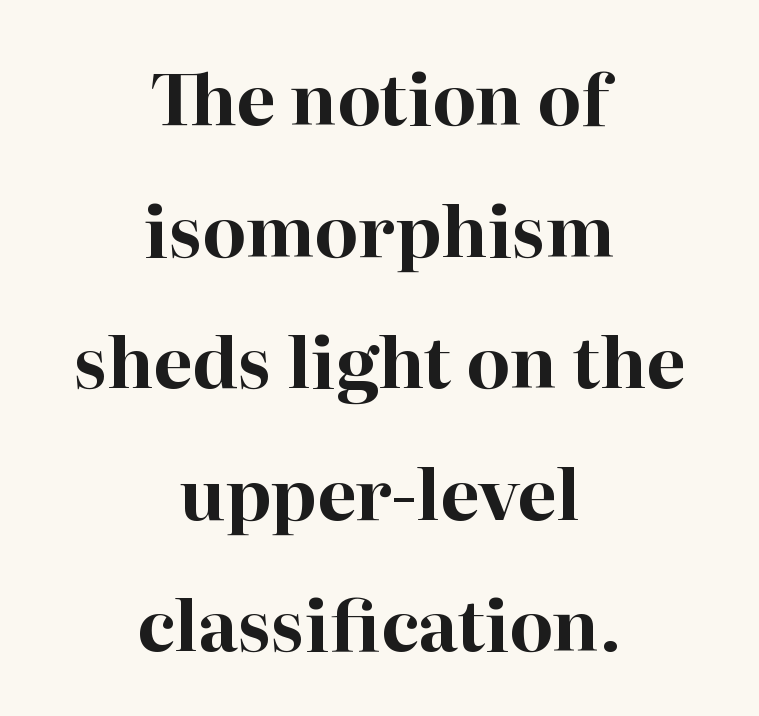
The image shows 70 px bold serif type, upright; set centered, line spacing 1.88x, normal letter spacing, not underlined; high stroke contrast and a medium x-height.
